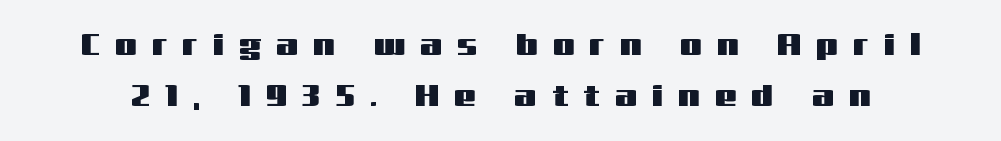
Q: Is the text italic (slanted)? A: No, it is upright.
Q: Is the typeface a serif or a sans-serif typeface? A: Sans-serif.
Q: Is the text underlined? A: No.
Q: Is the spacing between letters normal or unusually wide? A: Unusually wide.
Q: Is the spacing between lines tight, normal or loose? A: Normal.
Q: Width (condensed, normal, or wide)? A: Wide.
Q: Stroke contrast? A: Medium.
Q: x-height? A: Medium.
Q: Monospaced? A: No.
